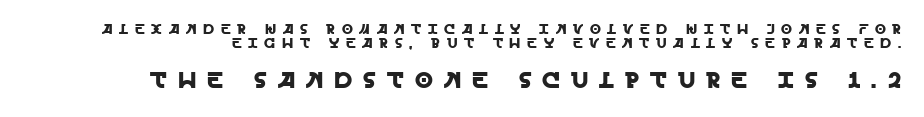
Q: Is the text italic (slanted)? A: No, it is upright.
Q: Is the text underlined? A: No.
Q: Is the spacing between letters normal or unusually wide? A: Unusually wide.
Q: Is the spacing between lines tight, normal or loose? A: Tight.
Q: Which block of text is set in a larger size, the first (top) or the second (bottom)? A: The second (bottom) one.
